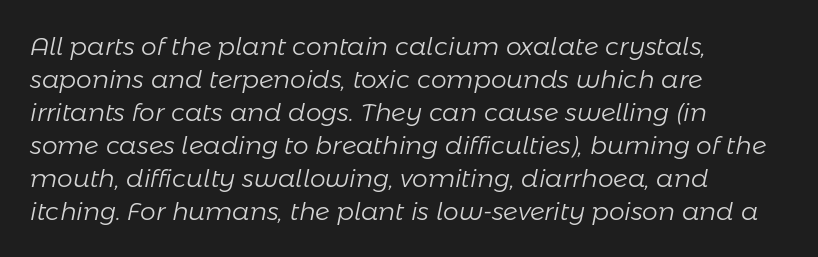
Q: Is the text bold? A: No.
Q: Is the text italic (slanted)? A: Yes, it leans right by about 11 degrees.
Q: Is the text underlined? A: No.
Q: How is the paragraph aligned? A: Left-aligned.
Q: Is the spacing between letters normal or unusually wide? A: Normal.
Q: Is the spacing between lines tight, normal or loose? A: Normal.
